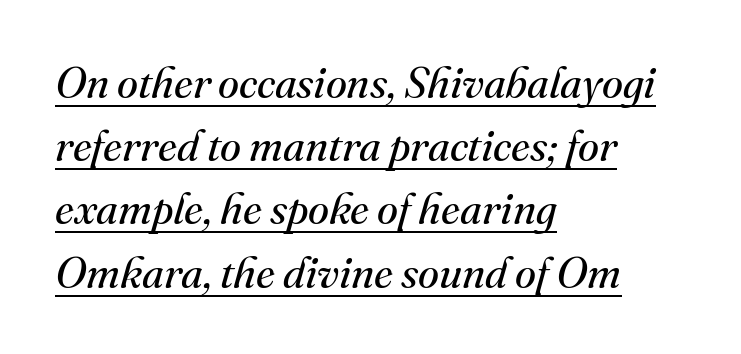
Q: Is the text bold? A: No.
Q: Is the text italic (slanted)? A: Yes, it leans right by about 16 degrees.
Q: Is the typeface a serif or a sans-serif typeface? A: Serif.
Q: Is the text underlined? A: Yes.
Q: How is the paragraph aligned? A: Left-aligned.
Q: Is the spacing between letters normal or unusually wide? A: Normal.
Q: Is the spacing between lines tight, normal or loose? A: Normal.
Q: Width (condensed, normal, or wide)? A: Normal.
Q: Stroke contrast? A: Medium.
Q: x-height? A: Small.
Q: Monospaced? A: No.
